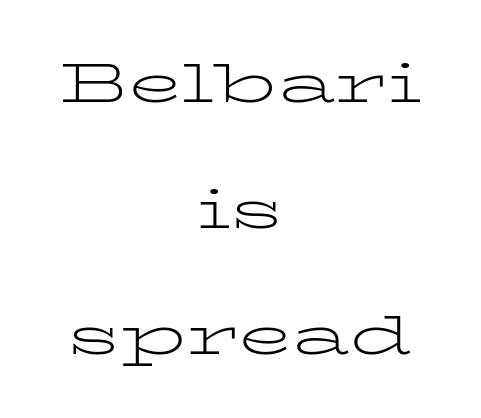
The image shows 55 px light, wide serif type, upright; set centered, loose line spacing (2.29x), normal letter spacing, not underlined; low stroke contrast and a medium x-height.
